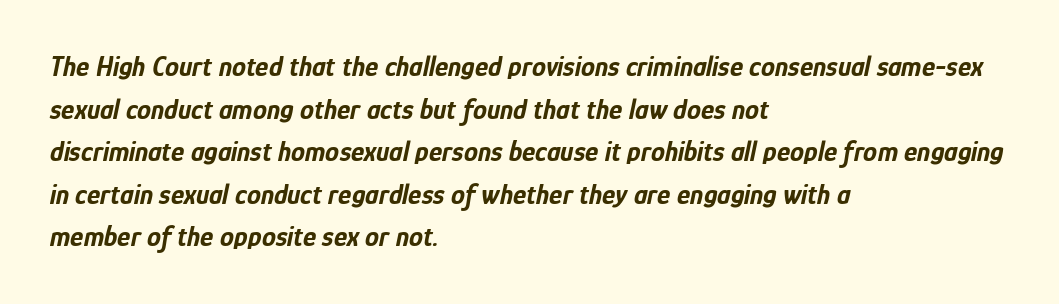
Is the type bold? Yes — the strokes are clearly thick and heavy. The foot of each line stays bare and open. The lines in this sample share a left origin and differ only in where they stop. The letters advance in unequal steps, a hallmark of proportional type. Glyph-to-glyph distance matches everyday printed text.
